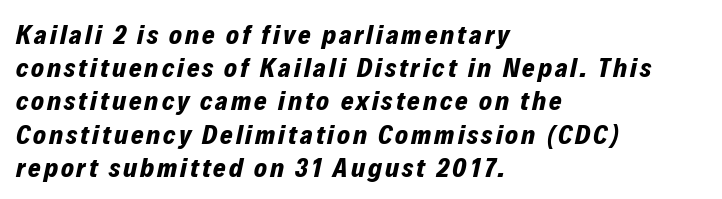
{"italic": "yes", "lean": "right", "slant_degrees": 12, "bold": "yes", "underline": "no", "align": "left", "line_spacing_ratio": 1.23, "glyph_px": 27}
